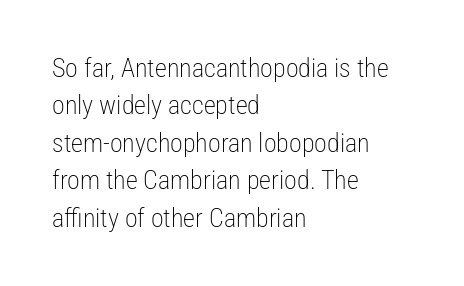
Q: Is the text bold? A: No.
Q: Is the text italic (slanted)? A: No, it is upright.
Q: Is the text underlined? A: No.
Q: How is the paragraph aligned? A: Left-aligned.
Q: Is the spacing between letters normal or unusually wide? A: Normal.
Q: Is the spacing between lines tight, normal or loose? A: Normal.
